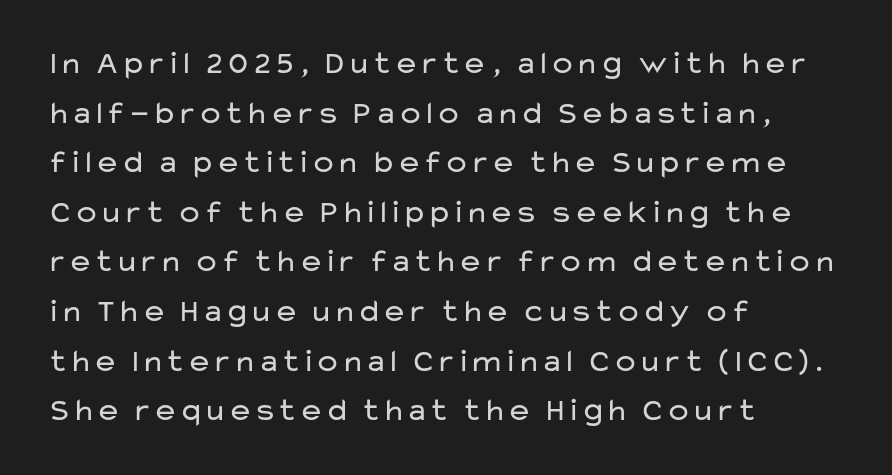
{"serif": "no", "italic": "no", "bold": "no", "weight": "regular", "width": "wide", "stroke_contrast": "low", "x_height": "medium", "monospaced": "no", "underline": "no", "align": "left", "line_spacing": "normal", "line_spacing_ratio": 1.55, "letter_spacing": "normal", "letter_spacing_em": 0.0, "glyph_px": 32}
